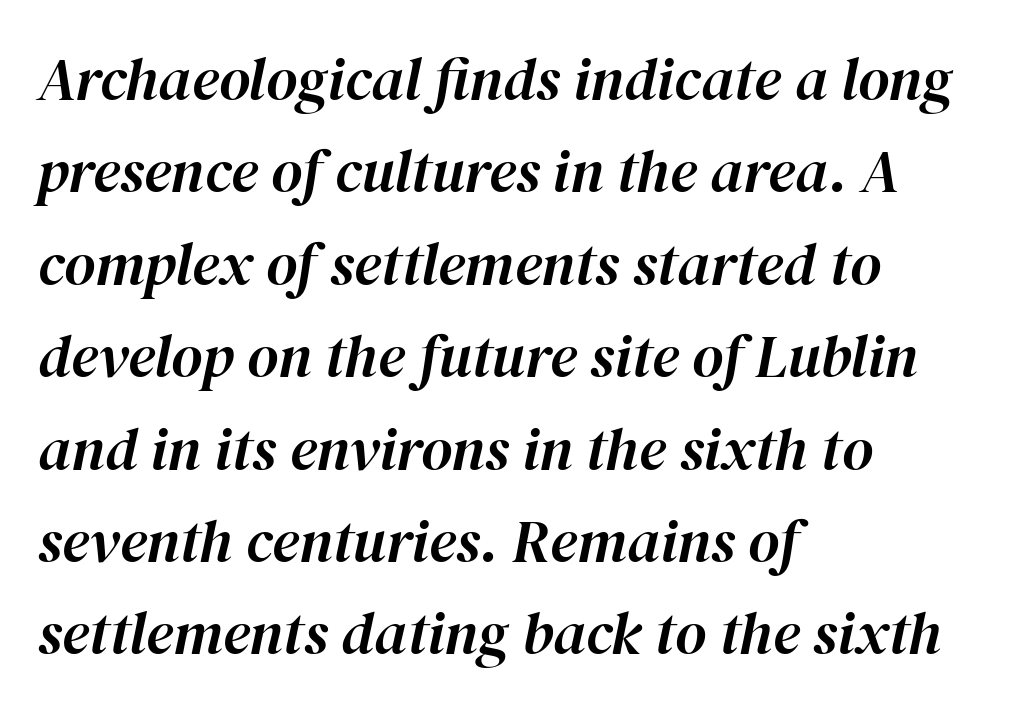
Horizontally, the lines are justified to the leading edge only. The baseline area is clear. The lettering tilts uniformly, giving the passage an italic look. Character widths vary here, with narrow letters taking less room than wide ones. The vertical gap from one line to the next is medium.
